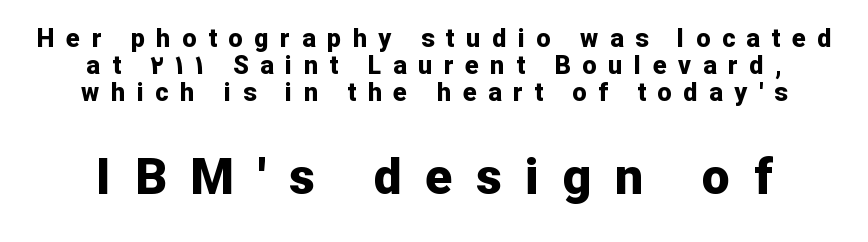
The image shows 50 px bold sans-serif type, upright; set centered, tight line spacing (1.08x), unusually wide letter spacing (+0.47 em), not underlined; the second (bottom) block is 2.0x larger; low stroke contrast and a medium x-height.
